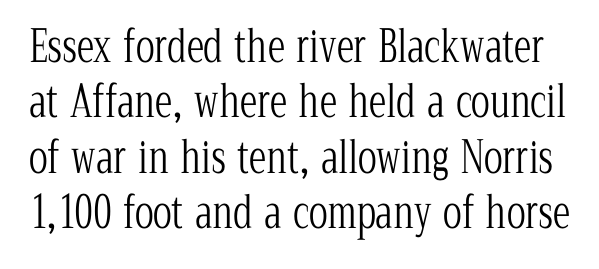
Is the stroke heavy? The answer is a plain regular-or-lighter. What's the leading like? Ordinary, nothing unusual. Posture: vertical. Font category for this specimen: serif.
